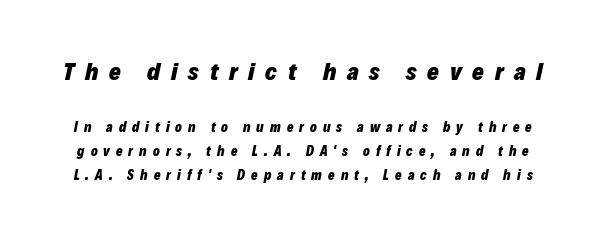
Only glyphs here, with clear space below each row. Words appear elongated and porous because spacing is wide. The font is running at its bold setting. When letters slant like this, we call the style italic. Larger block? The one above; the one below is distinctly smaller.
